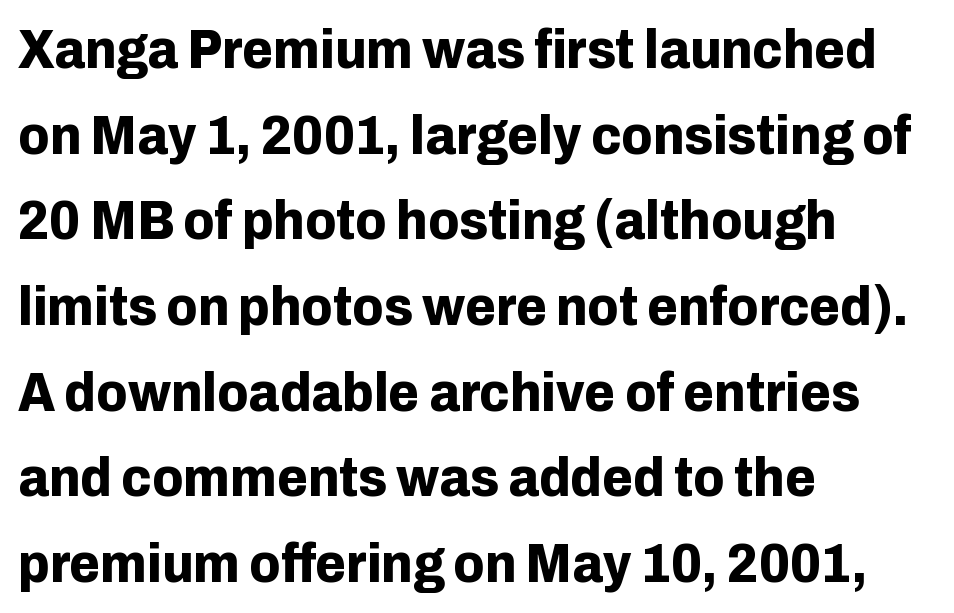
The letters stand straight up with perfectly vertical stems. The letters advance in unequal steps, a hallmark of proportional type. Type style note: lacks serifs. Between one letter and the next there's only the usual sliver of space.
